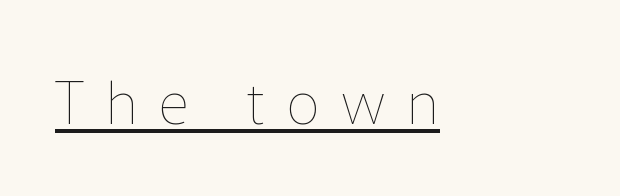
The image shows 59 px thin type, upright; set unusually wide letter spacing (+0.37 em), underlined; low stroke contrast and a medium x-height.
